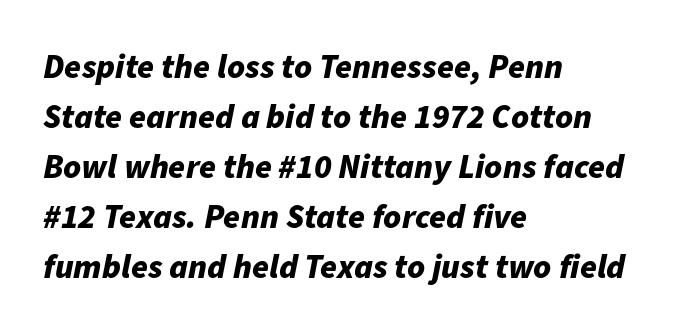
Q: Is the text bold? A: Yes.
Q: Is the text italic (slanted)? A: Yes, it leans right by about 11 degrees.
Q: Is the text underlined? A: No.
Q: How is the paragraph aligned? A: Left-aligned.
Q: Is the spacing between letters normal or unusually wide? A: Normal.
Q: Is the spacing between lines tight, normal or loose? A: Normal.
Q: Width (condensed, normal, or wide)? A: Normal.
Q: Stroke contrast? A: Low.
Q: x-height? A: Medium.
Q: Monospaced? A: No.
